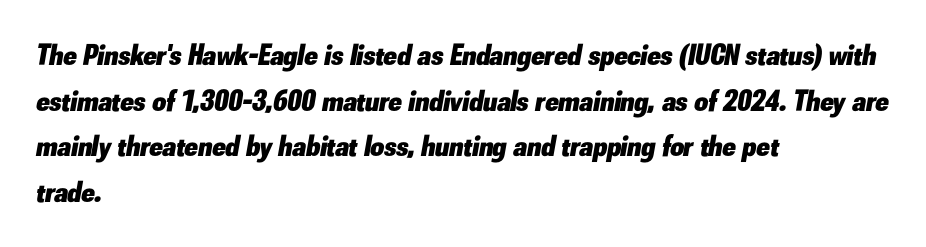
Slanted lettering throughout. No extra tracking has been applied to these lines. Descender tails drop into unmarked territory. On the weight axis this lands at bold, roughly 700. Quick note: interline space is typical.
